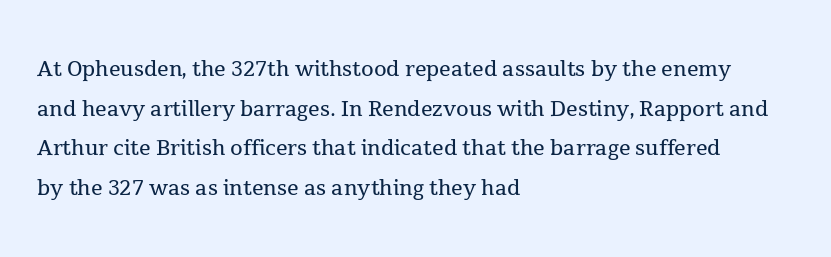
Q: Is the text bold? A: No.
Q: Is the text italic (slanted)? A: No, it is upright.
Q: Is the typeface a serif or a sans-serif typeface? A: Serif.
Q: Is the text underlined? A: No.
Q: How is the paragraph aligned? A: Left-aligned.
Q: Is the spacing between letters normal or unusually wide? A: Normal.
Q: Is the spacing between lines tight, normal or loose? A: Normal.
Q: Width (condensed, normal, or wide)? A: Normal.
Q: x-height? A: Medium.
Q: Monospaced? A: No.
